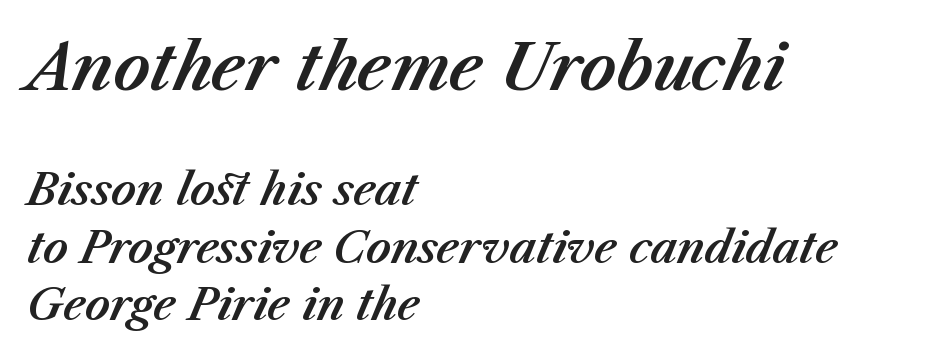
The image shows 64 px text type, italic (leaning right); set left-aligned, normal line spacing (1.33x), normal letter spacing, not underlined; the first (top) block is 1.49x larger; medium stroke contrast and a medium x-height.
